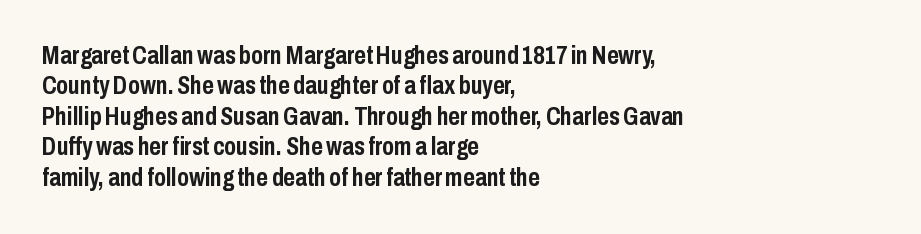
The image shows 25 px bold type, upright; set left-aligned, line spacing 1.22x, normal letter spacing, not underlined.
